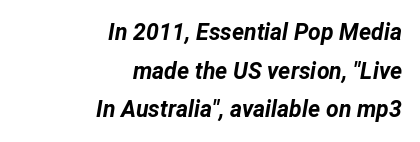
Q: Is the text bold? A: Yes.
Q: Is the text italic (slanted)? A: Yes, it leans right by about 12 degrees.
Q: Is the text underlined? A: No.
Q: How is the paragraph aligned? A: Right-aligned.
Q: Is the spacing between letters normal or unusually wide? A: Normal.
Q: Is the spacing between lines tight, normal or loose? A: Normal.
